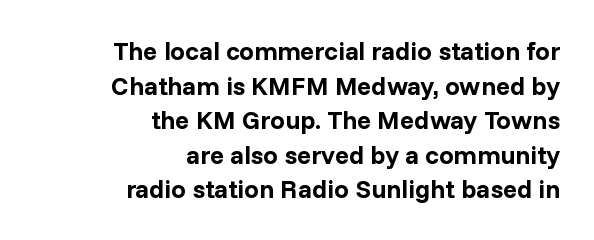
Where is the straight margin? On the right. The space beneath each line is pristine and unruled. The letters sit at their default tracking, neither squeezed nor spread. The block of text has a typical density, with ordinary space between rows. The lettering holds an erect, upright posture throughout.
